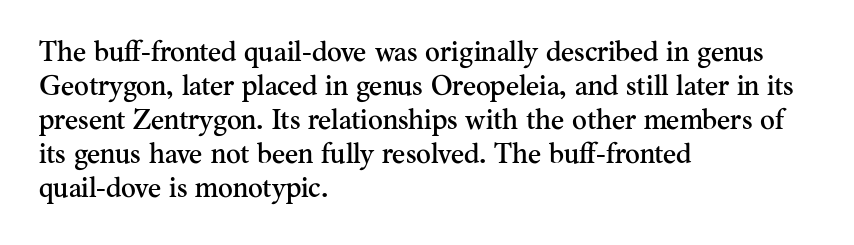
The image shows 28 px serif type, upright; set left-aligned, line spacing 1.21x, normal letter spacing, not underlined; medium stroke contrast and a small x-height.
